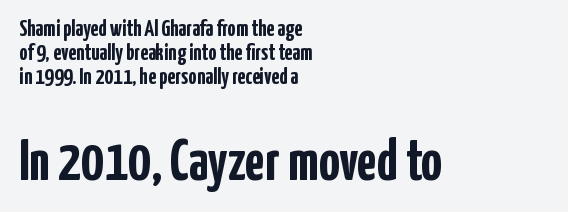
Quick note: interline space is minimal. The area under the type is left untouched. Nothing unusual about the tracking: characters are spaced as the font intends. A sans-serif font was chosen for this passage. The face used here is proportionally spaced, like ordinary book or web type. Typographic density is high because the face is bold.
